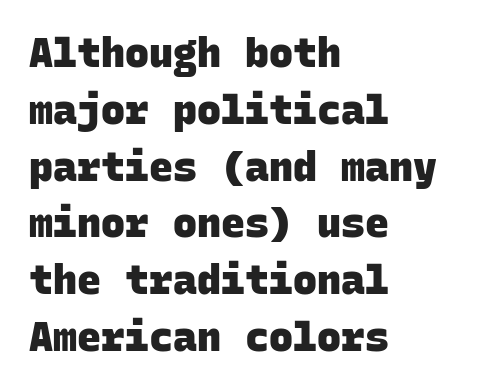
{"serif": "no", "bold": "yes", "weight": "heavy", "width": "normal", "stroke_contrast": "low", "x_height": "large", "monospaced": "yes", "underline": "no", "align": "left", "line_spacing": "normal", "line_spacing_ratio": 1.42, "letter_spacing": "normal", "letter_spacing_em": 0.0, "glyph_px": 40}
